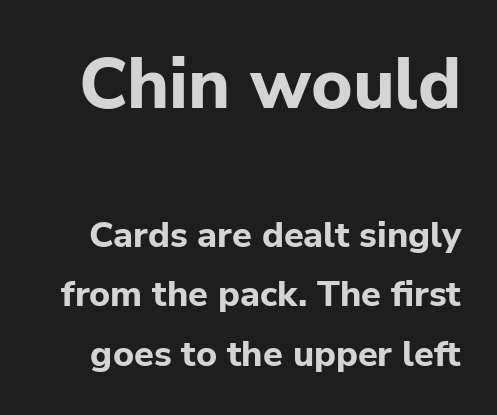
Spacing between characters is what you'd get straight out of the box. Summary of weight: heavy, a full bold. Spacing verdict: proportional, widths tailored to each character. Caption: upper text group enlarged, lower text group reduced.
